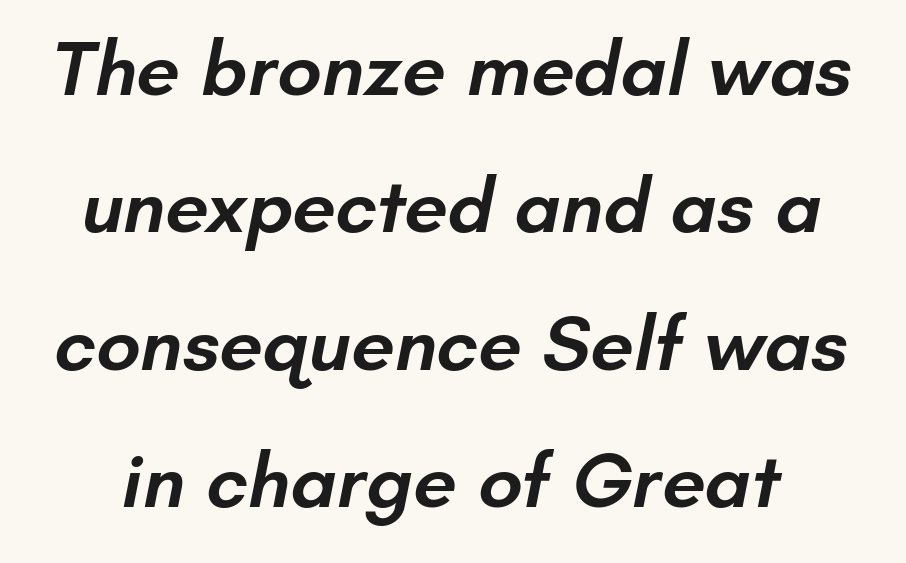
The image shows 78 px semibold sans-serif type; set line spacing 1.76x, normal letter spacing, not underlined; low stroke contrast and a small x-height.
